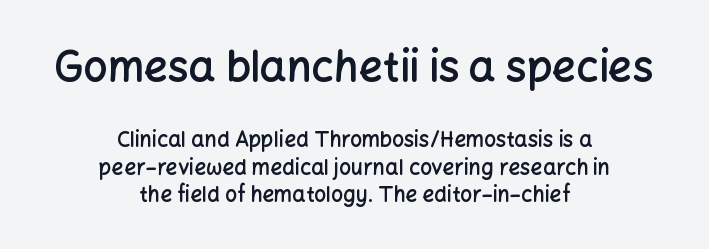
{"serif": "no", "italic": "no", "bold": "semi", "weight": "semibold", "width": "normal", "stroke_contrast": "low", "x_height": "medium", "monospaced": "no", "underline": "no", "align": "center", "line_spacing": "normal", "line_spacing_ratio": 1.32, "letter_spacing": "normal", "letter_spacing_em": 0.0, "larger_block": "first", "size_ratio": 2.0, "glyph_px": 42}
